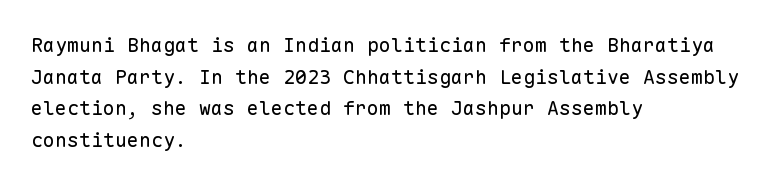
Teacher's note: observe the even left margin — that is flush-left alignment. The passage shown is not underscored anywhere. The rendering uses a moderate line-height, typical for paragraphs. Ascenders rise straight up at ninety degrees. Nobody touched the tracking dial on this one.
